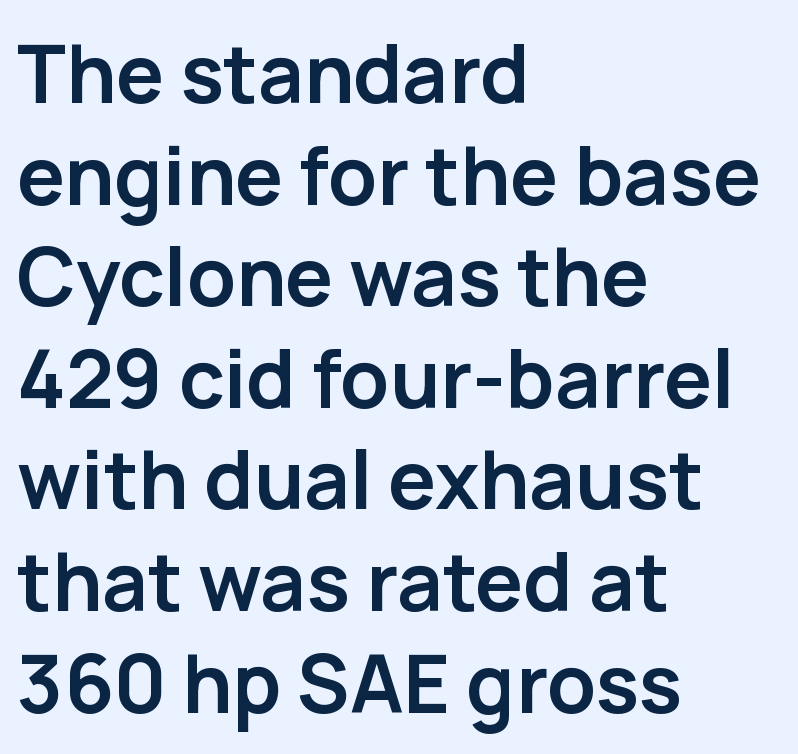
{"serif": "no", "italic": "no", "bold": "yes", "weight": "semibold", "width": "normal", "stroke_contrast": "low", "x_height": "medium", "monospaced": "no", "underline": "no", "align": "left", "line_spacing": "normal", "line_spacing_ratio": 1.27, "letter_spacing": "normal", "letter_spacing_em": 0.0, "glyph_px": 80}
